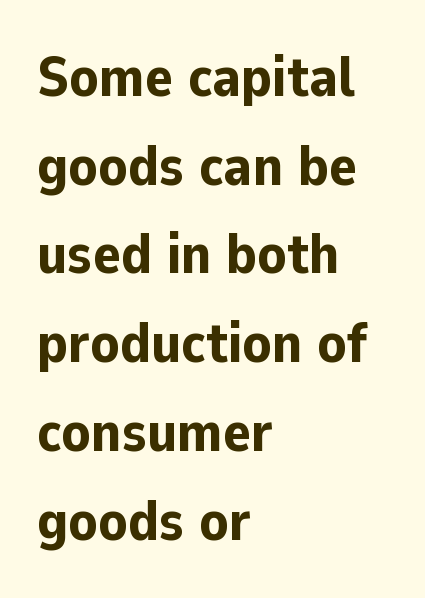
The space beneath each line is pristine and unruled. Characters remain perfectly vertical along every line. Leading: standard. Character widths vary here, with narrow letters taking less room than wide ones. Typographic density is high because the face is bold. Font category for this specimen: sans-serif.
